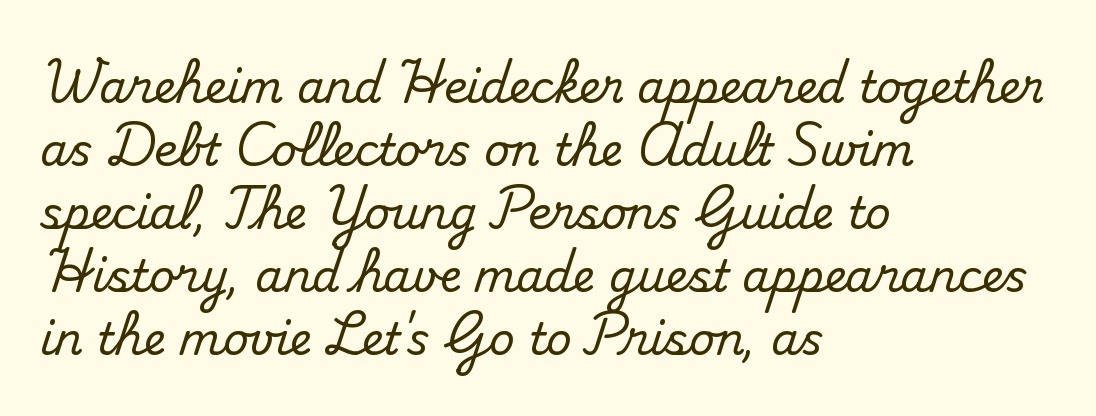
The image shows 44 px serif type; set left-aligned, normal line spacing (1.43x), normal letter spacing, not underlined; medium stroke contrast and a small x-height.
